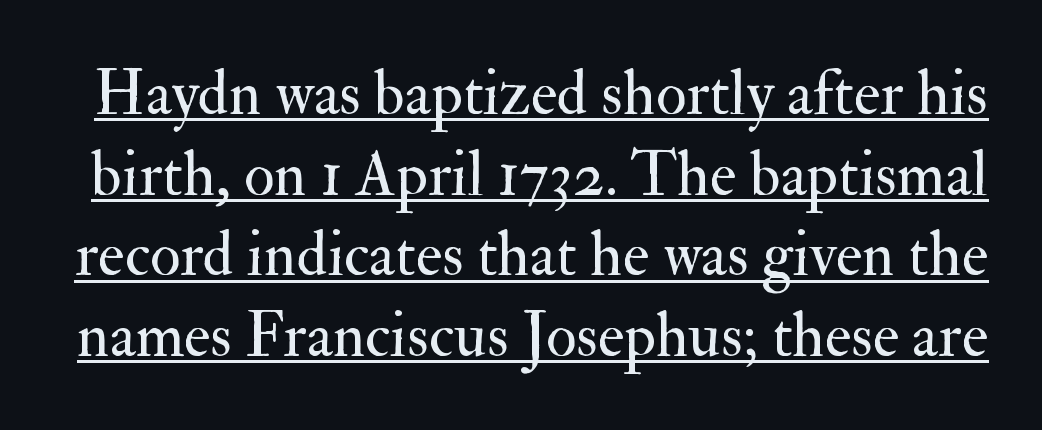
The image shows 63 px regular-weight serif type, upright; set normal line spacing (1.28x), normal letter spacing, underlined; medium stroke contrast and a small x-height.
